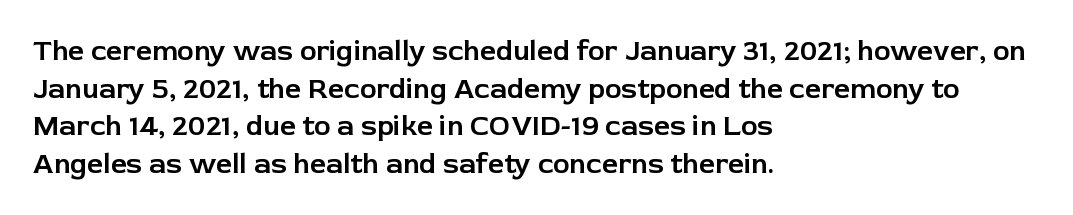
{"serif": "no", "italic": "no", "width": "normal", "stroke_contrast": "low", "x_height": "medium", "monospaced": "no", "underline": "no", "align": "left", "line_spacing": "normal", "line_spacing_ratio": 1.34, "letter_spacing": "normal", "letter_spacing_em": 0.0, "glyph_px": 28}
